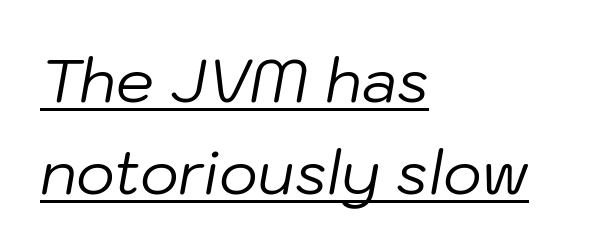
The image shows 60 px regular-weight type, italic (leaning right); set left-aligned, normal line spacing (1.54x), normal letter spacing, underlined; low stroke contrast and a medium x-height.
